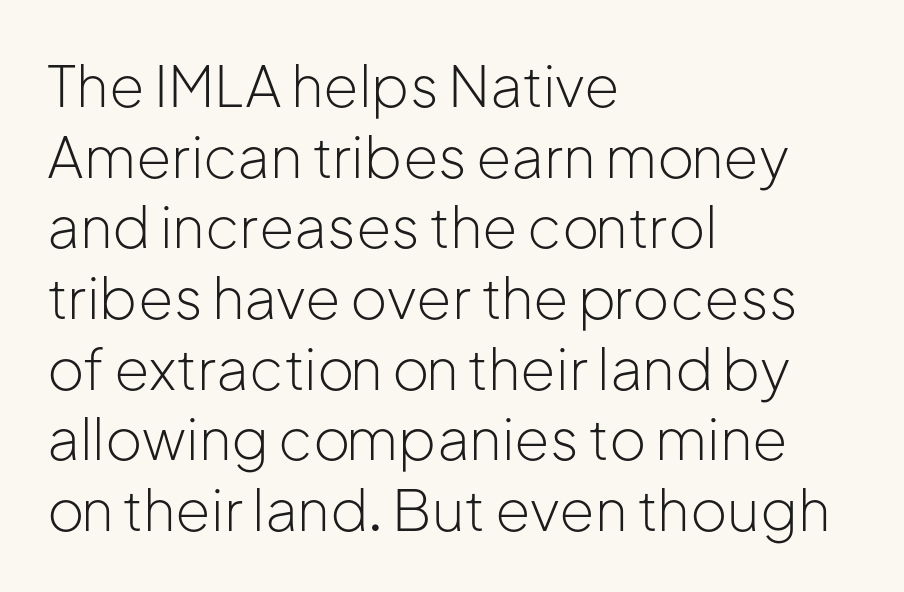
{"serif": "no", "italic": "no", "bold": "no", "weight": "light", "width": "normal", "stroke_contrast": "low", "x_height": "medium", "monospaced": "no", "underline": "no", "align": "left", "line_spacing_ratio": 1.24, "letter_spacing": "normal", "letter_spacing_em": 0.0, "glyph_px": 57}
